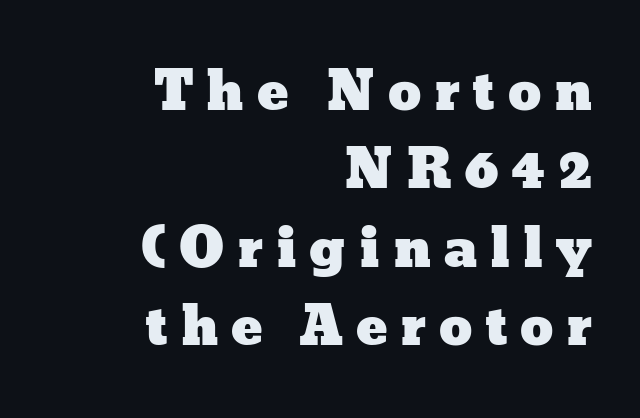
{"italic": "no", "width": "wide", "stroke_contrast": "low", "x_height": "medium", "monospaced": "no", "underline": "no", "align": "right", "line_spacing": "normal", "line_spacing_ratio": 1.48, "letter_spacing": "wide", "letter_spacing_em": 0.24, "glyph_px": 53}
